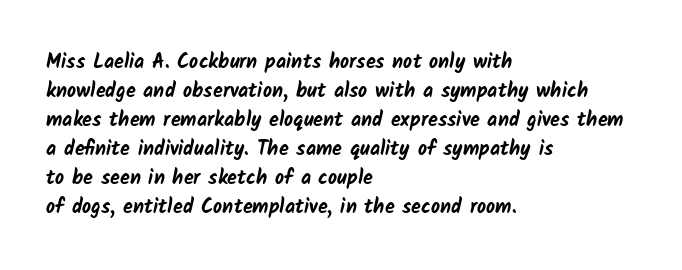
{"bold": "yes", "underline": "no", "align": "left", "line_spacing": "normal", "line_spacing_ratio": 1.45, "letter_spacing": "normal", "letter_spacing_em": 0.0, "glyph_px": 20}
